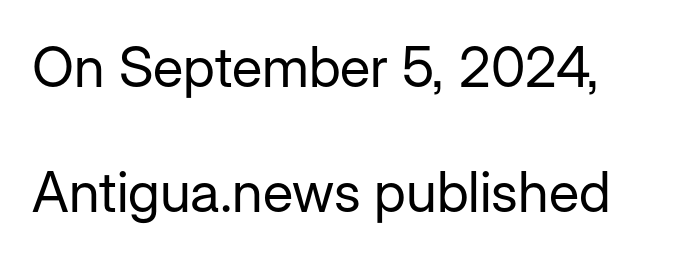
The image shows 56 px regular-weight sans-serif type, upright; set loose line spacing (2.23x), normal letter spacing, not underlined; low stroke contrast and a medium x-height.
